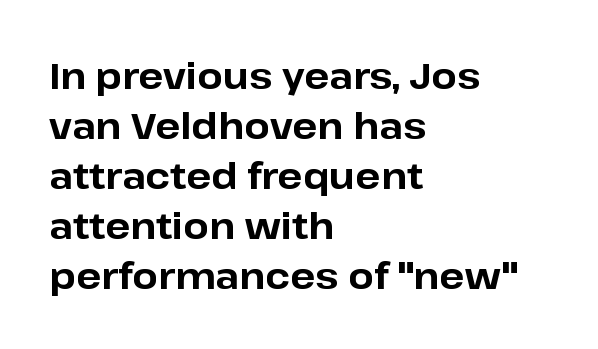
Quick note: interline space is typical. Ordinary non-slanted type is in use. Is the block centered? No — it sits flush against the left margin. Each letter's strokes conclude bluntly, with no projecting serifs.
